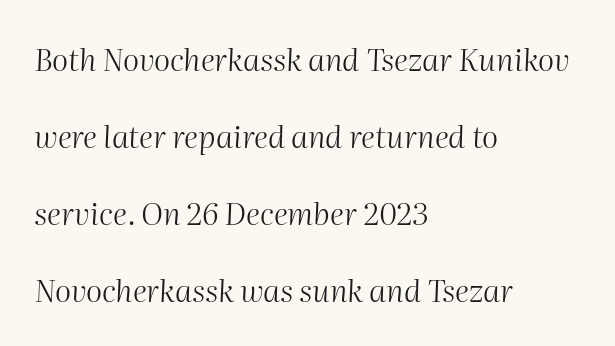
Q: Is the text bold? A: No.
Q: Is the text italic (slanted)? A: Yes, it leans right by about 2 degrees.
Q: Is the text underlined? A: No.
Q: How is the paragraph aligned? A: Left-aligned.
Q: Is the spacing between letters normal or unusually wide? A: Normal.
Q: Is the spacing between lines tight, normal or loose? A: Loose.
Q: Width (condensed, normal, or wide)? A: Normal.
Q: Stroke contrast? A: Medium.
Q: x-height? A: Medium.
Q: Monospaced? A: No.
